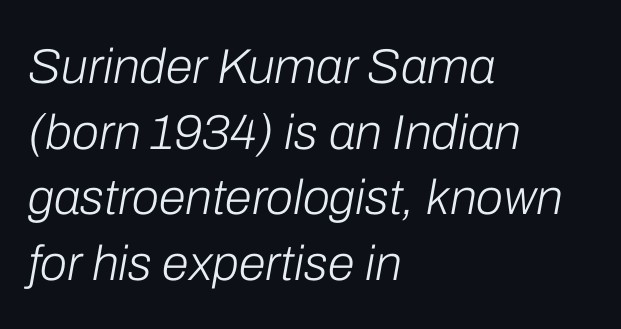
Students, note that the glyphs here touch the page at normal intervals. These lines are rendered in a variable-pitch font. Quick note: underline off. The space between consecutive lines is moderate.
